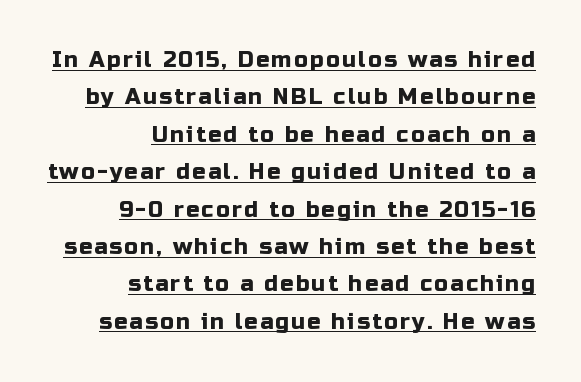
Q: Is the text italic (slanted)? A: No, it is upright.
Q: Is the text underlined? A: Yes.
Q: How is the paragraph aligned? A: Right-aligned.
Q: Is the spacing between lines tight, normal or loose? A: Normal.
